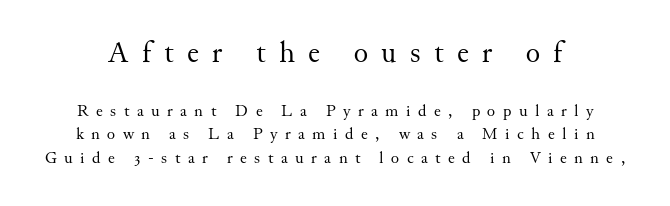
This sample has the flowing, uneven cadence of proportional lettering. The passage shown is not underscored anywhere. What stands out about the letter spacing? Its width — letters are far apart. Weight: not bold — regular or lighter. The letters stand upright; this is a roman face. Type style note: has serifs.
